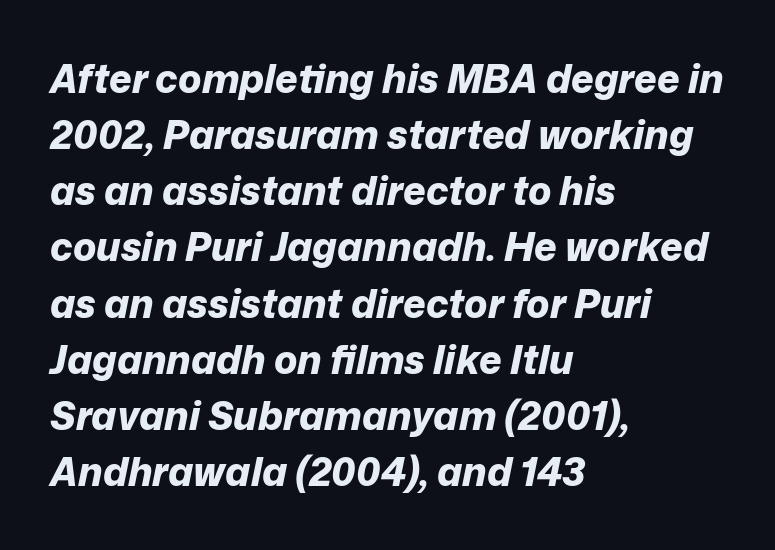
{"italic": "yes", "lean": "right", "slant_degrees": 12, "bold": "yes", "weight": "bold", "width": "normal", "stroke_contrast": "low", "x_height": "medium", "monospaced": "no", "underline": "no", "align": "left", "line_spacing": "normal", "line_spacing_ratio": 1.44, "letter_spacing": "normal", "letter_spacing_em": 0.0, "glyph_px": 39}
